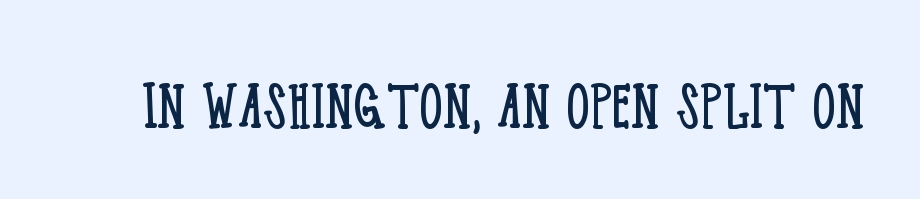
A typesetter would call this zero additional tracking. The baseline area is clear. Character widths vary here, with narrow letters taking less room than wide ones. Designer's note — italics off, roman on. The cut favours lightness, reaching ordinary text weight at its darkest.
